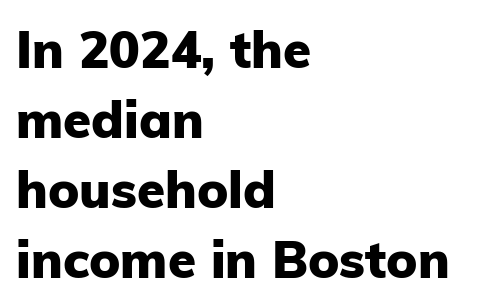
The image shows 51 px heavy sans-serif type, upright; set left-aligned, normal line spacing (1.37x), normal letter spacing, not underlined; low stroke contrast and a medium x-height.
